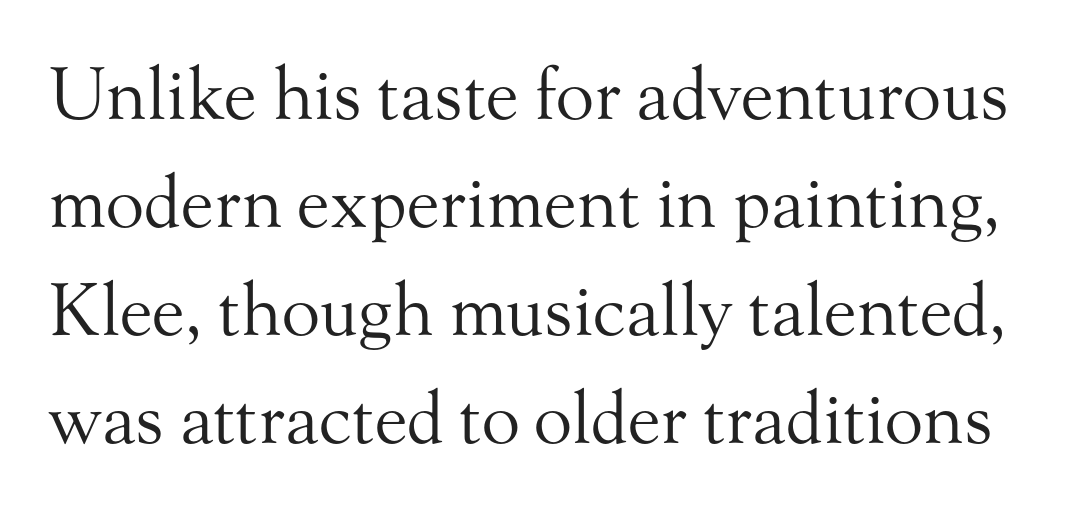
Short note: letters normally spaced. This sample uses a serif face. No chunkiness to these letters — they're not bold. Each letter keeps its own natural width here, so spacing adapts to shape. Whoever set this chose a conventional vertical rhythm. Decoration check: the copy has no underline.
